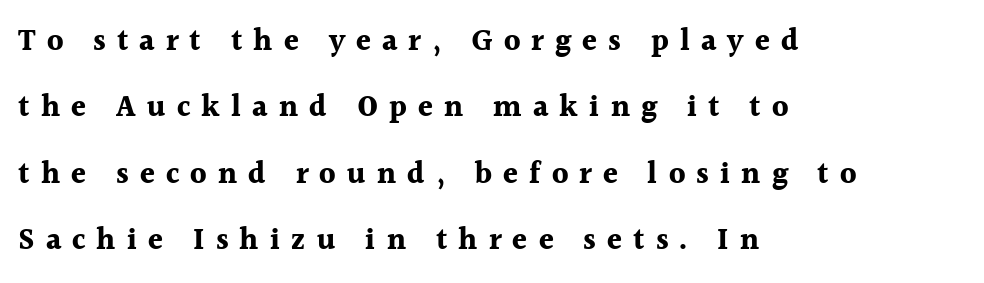
This sample uses an upright cut, with every glyph sitting square on the baseline. The area under the type is left untouched. Loose tracking; the words dissolve into strings of separated letters. Caption: bold face, heavy strokes.
